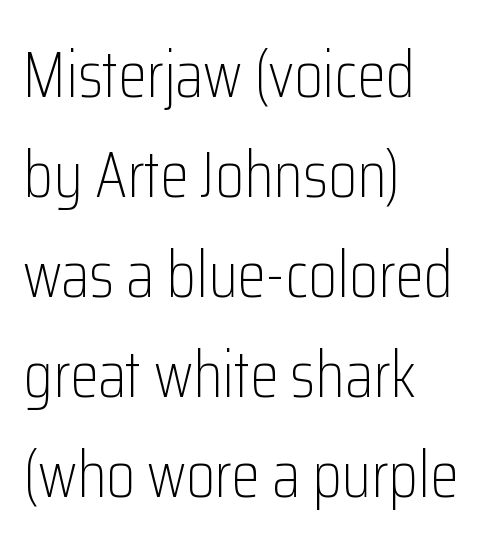
{"serif": "no", "italic": "no", "bold": "no", "weight": "light", "width": "condensed", "stroke_contrast": "low", "x_height": "medium", "monospaced": "no", "underline": "no", "align": "left", "line_spacing": "normal", "line_spacing_ratio": 1.54, "letter_spacing": "normal", "letter_spacing_em": 0.0, "glyph_px": 65}
